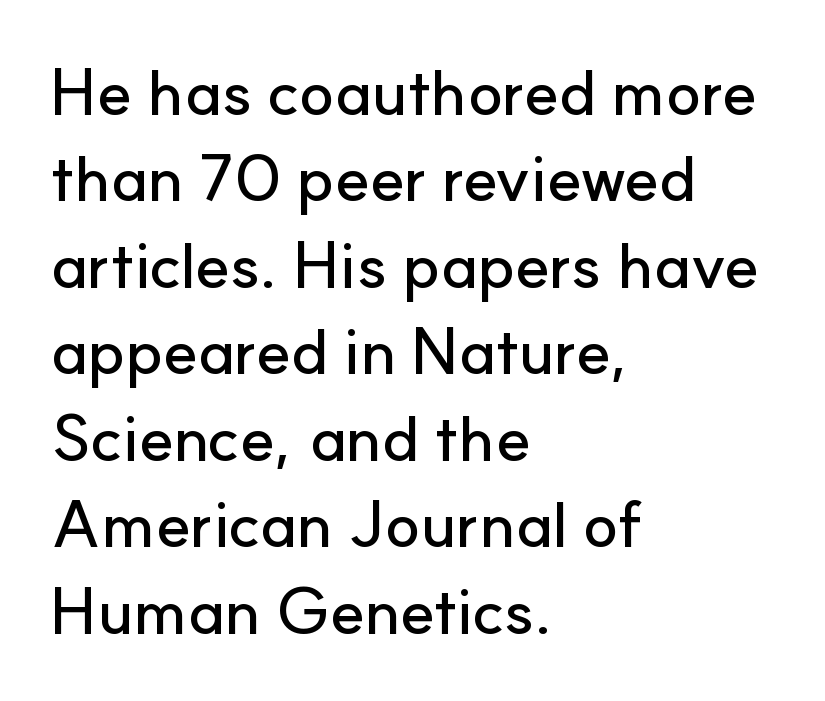
The image shows 65 px sans-serif type, upright; set left-aligned, normal line spacing (1.33x), normal letter spacing, not underlined; low stroke contrast and a small x-height.
